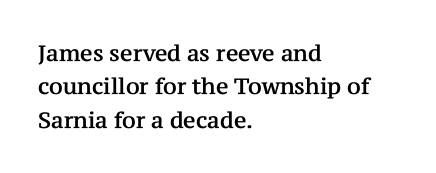
Regarding leading, the lines here are spaced in the standard way. The typography opts for an upright posture over an oblique one. Caption: multi-line text, flush left, ragged right. Nothing unusual about the tracking: characters are spaced as the font intends.
